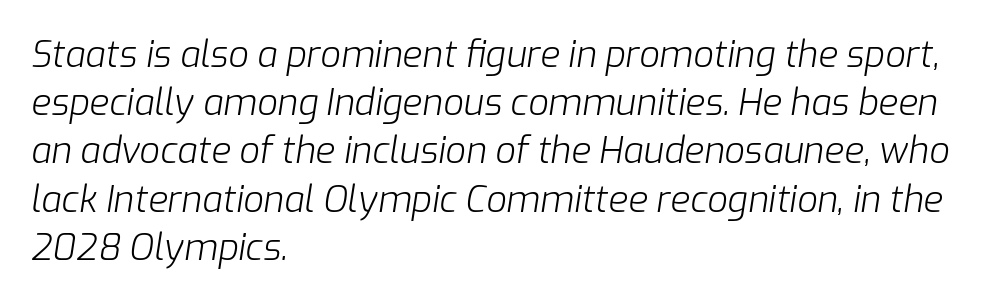
{"italic": "yes", "lean": "right", "slant_degrees": 9, "bold": "no", "weight": "light", "width": "normal", "stroke_contrast": "low", "x_height": "medium", "monospaced": "no", "underline": "no", "align": "left", "line_spacing": "normal", "line_spacing_ratio": 1.34, "letter_spacing": "normal", "letter_spacing_em": 0.0, "glyph_px": 36}
